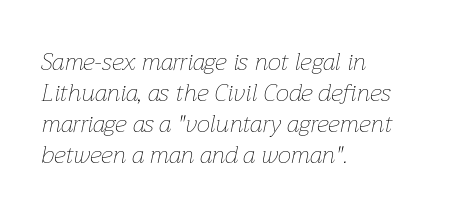
Quick note: interline space is typical. The tracking reads as untouched default to a designer's eye. Words float on clear page, feet unadorned. Looking at the ascenders, they clearly lean.
